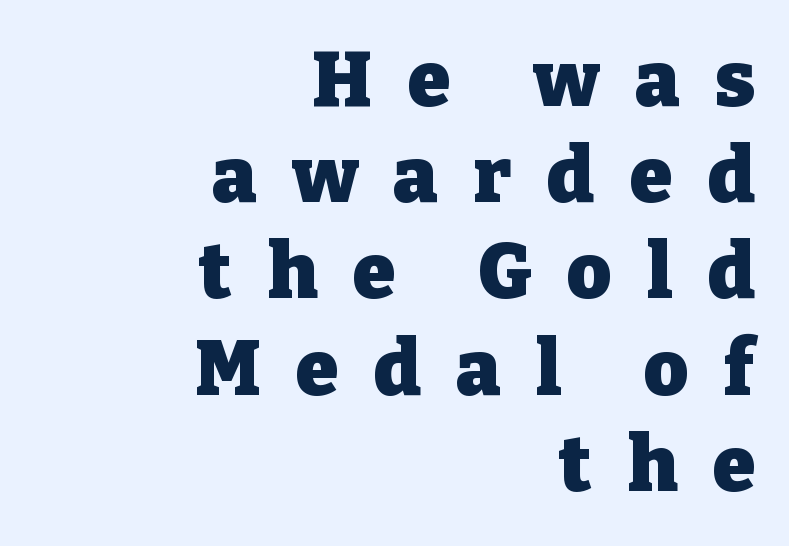
The image shows 77 px heavy serif type, upright; set right-aligned, normal line spacing (1.25x), unusually wide letter spacing (+0.46 em), not underlined; low stroke contrast and a medium x-height.
